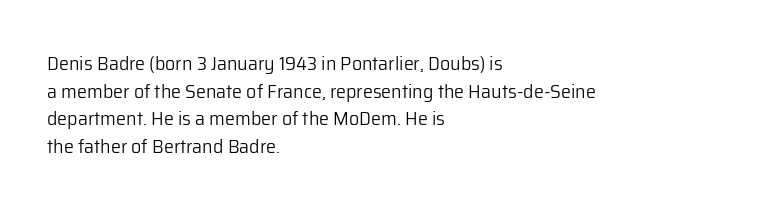
The image shows 20 px text type, upright; set left-aligned, normal line spacing (1.38x), normal letter spacing, not underlined.
